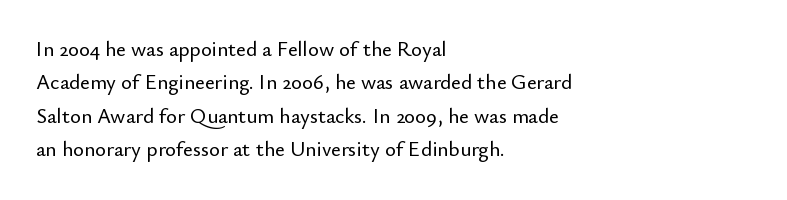
Q: Is the text italic (slanted)? A: No, it is upright.
Q: Is the text underlined? A: No.
Q: How is the paragraph aligned? A: Left-aligned.
Q: Is the spacing between letters normal or unusually wide? A: Normal.
Q: Is the spacing between lines tight, normal or loose? A: Normal.
